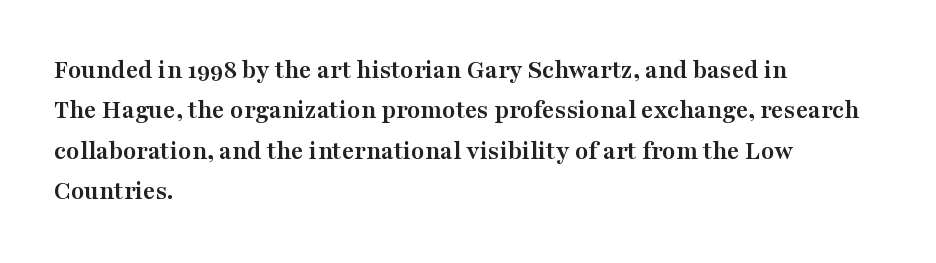
Look at the tracking — it's just the regular setting, nothing added. A classic flush-left, rag-right setting is used for this passage. Lines of text with bare space underneath. The font's upright variant was chosen for this text.
